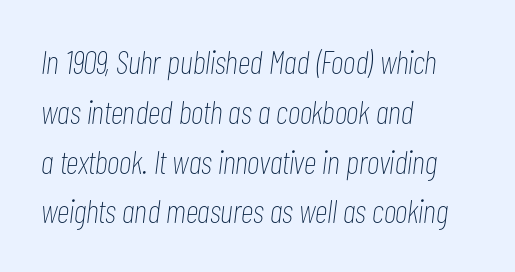
Caption: face not bold, strokes unweighted. The ragged edge is on the right, which tells us the setting is flush left. Leading matches the norm, producing a regular column. These lines keep a tight, regular rhythm from letter to letter.
